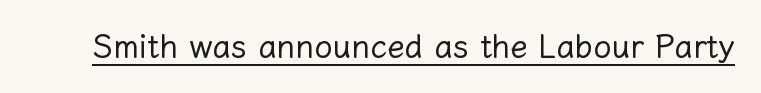
The image shows 32 px regular-weight type, upright; set normal letter spacing, underlined; low stroke contrast and a medium x-height.
